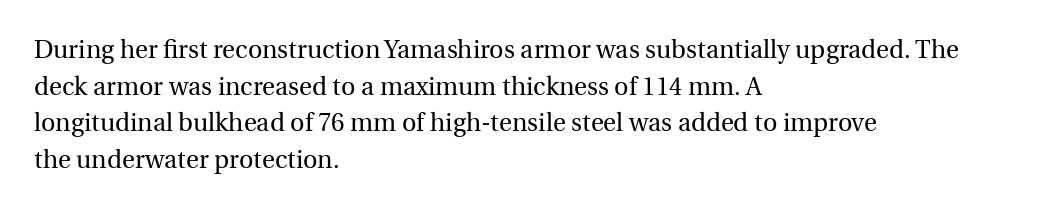
Q: Is the text bold? A: No.
Q: Is the text italic (slanted)? A: No, it is upright.
Q: Is the text underlined? A: No.
Q: How is the paragraph aligned? A: Left-aligned.
Q: Is the spacing between letters normal or unusually wide? A: Normal.
Q: Is the spacing between lines tight, normal or loose? A: Normal.
